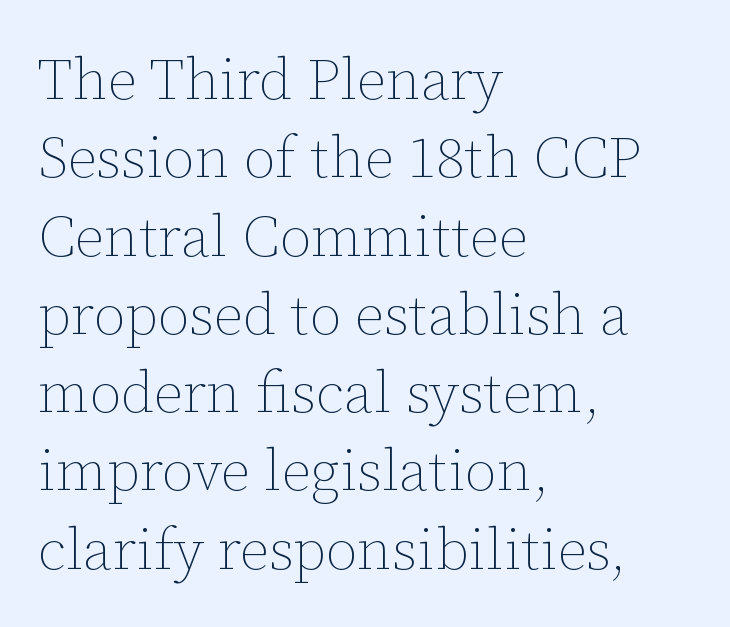
{"italic": "no", "bold": "no", "weight": "thin", "width": "normal", "stroke_contrast": "low", "x_height": "medium", "monospaced": "no", "underline": "no", "align": "left", "line_spacing": "normal", "line_spacing_ratio": 1.35, "letter_spacing": "normal", "letter_spacing_em": 0.0, "glyph_px": 58}
